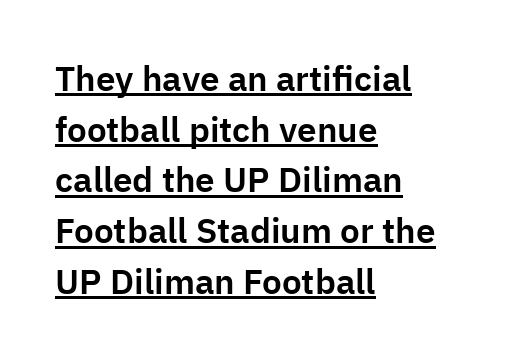
{"serif": "no", "italic": "no", "width": "normal", "stroke_contrast": "low", "x_height": "medium", "monospaced": "no", "underline": "yes", "align": "left", "line_spacing": "normal", "line_spacing_ratio": 1.45, "letter_spacing": "normal", "letter_spacing_em": 0.0, "glyph_px": 35}
